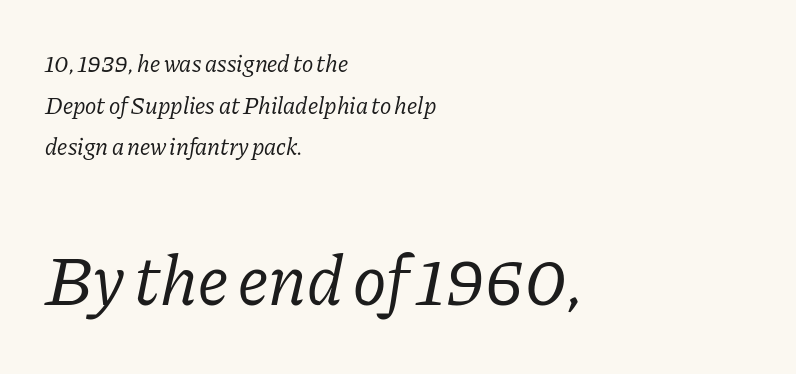
Q: Is the text bold? A: No.
Q: Is the text italic (slanted)? A: Yes, it leans right by about 11 degrees.
Q: Is the typeface a serif or a sans-serif typeface? A: Serif.
Q: Is the text underlined? A: No.
Q: How is the paragraph aligned? A: Left-aligned.
Q: Is the spacing between letters normal or unusually wide? A: Normal.
Q: Which block of text is set in a larger size, the first (top) or the second (bottom)? A: The second (bottom) one.
Q: Width (condensed, normal, or wide)? A: Normal.
Q: Stroke contrast? A: Low.
Q: x-height? A: Medium.
Q: Monospaced? A: No.
